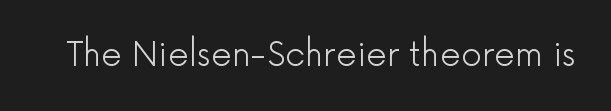
The image shows 33 px light sans-serif type, upright; set normal letter spacing, not underlined; a medium x-height.
